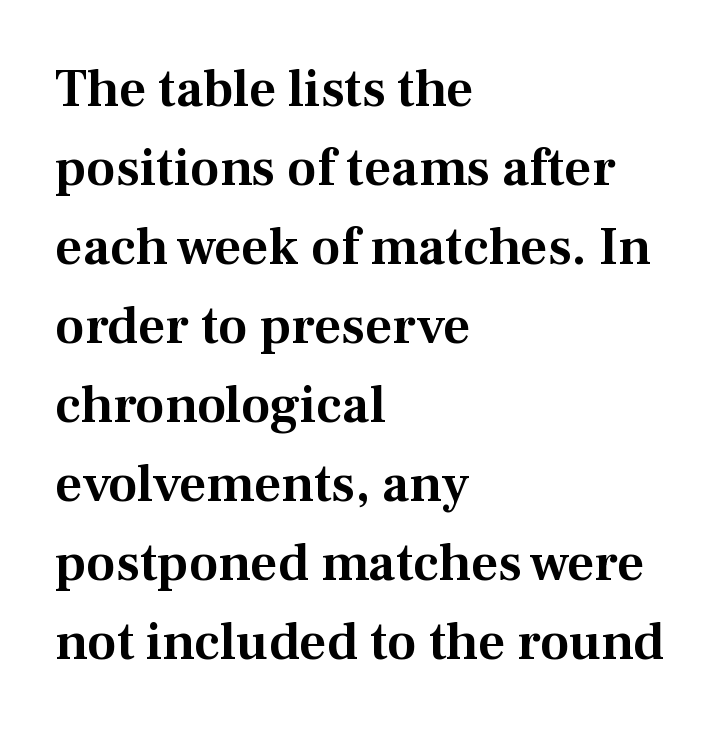
The letters stand straight up with perfectly vertical stems. The letters carry serifs — small finishing strokes at the ends of their stems. Short and long lines alike share a common starting point at left. Leading: standard.
